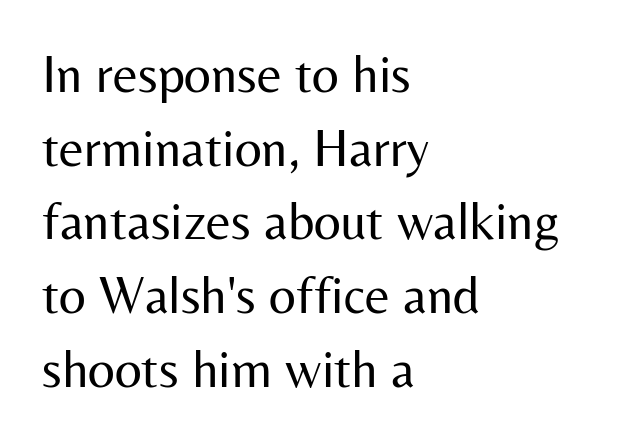
Q: Is the text bold? A: No.
Q: Is the text italic (slanted)? A: No, it is upright.
Q: Is the typeface a serif or a sans-serif typeface? A: Sans-serif.
Q: Is the text underlined? A: No.
Q: How is the paragraph aligned? A: Left-aligned.
Q: Is the spacing between letters normal or unusually wide? A: Normal.
Q: Is the spacing between lines tight, normal or loose? A: Normal.
Q: Width (condensed, normal, or wide)? A: Normal.
Q: Stroke contrast? A: Medium.
Q: x-height? A: Medium.
Q: Monospaced? A: No.
